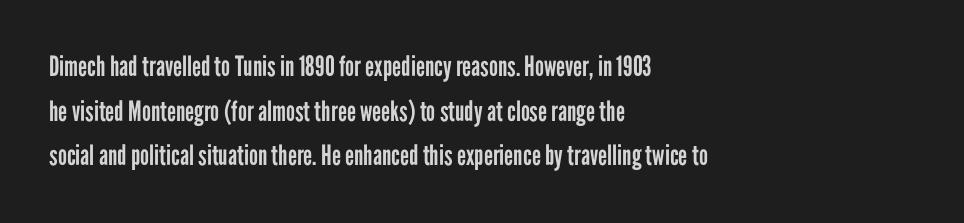
The image shows 28 px regular-weight, condensed sans-serif type, upright; set left-aligned, normal line spacing (1.59x), normal letter spacing, not underlined; low stroke contrast and a medium x-height.
